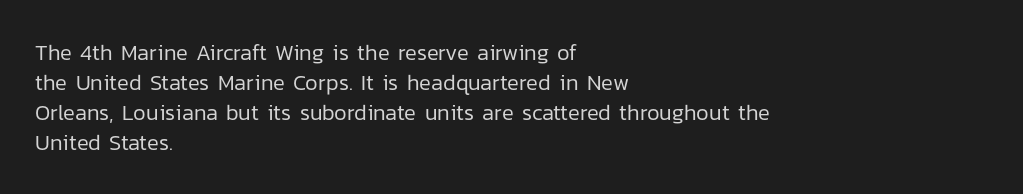
Reading down the column, the eye jumps a familiar distance to each next line. Left-aligned paragraph, ragged on the right. Check under the words: just untouched page. Nope, not italic — everything's standing straight.
